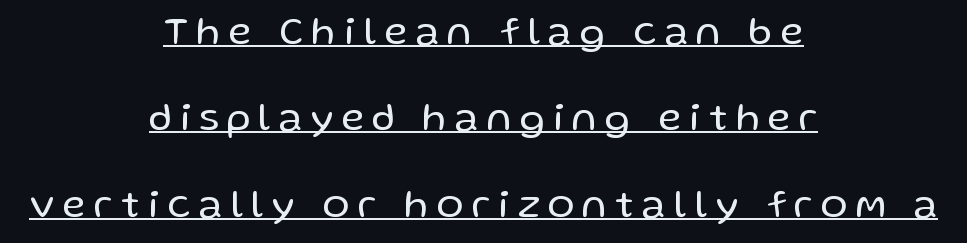
Q: Is the text bold? A: No.
Q: Is the text italic (slanted)? A: No, it is upright.
Q: Is the typeface a serif or a sans-serif typeface? A: Sans-serif.
Q: Is the text underlined? A: Yes.
Q: How is the paragraph aligned? A: Centered.
Q: Is the spacing between letters normal or unusually wide? A: Unusually wide.
Q: Is the spacing between lines tight, normal or loose? A: Loose.
Q: Width (condensed, normal, or wide)? A: Normal.
Q: Stroke contrast? A: Low.
Q: x-height? A: Medium.
Q: Monospaced? A: No.
